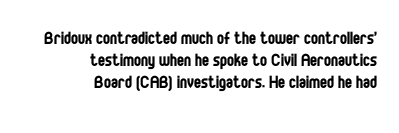
In terms of posture, this sample is upright. The characters are drawn with everyday or finer stroke widths. Is there much room between lines? No — they nearly touch. Caption: standard tracking, unaltered.
